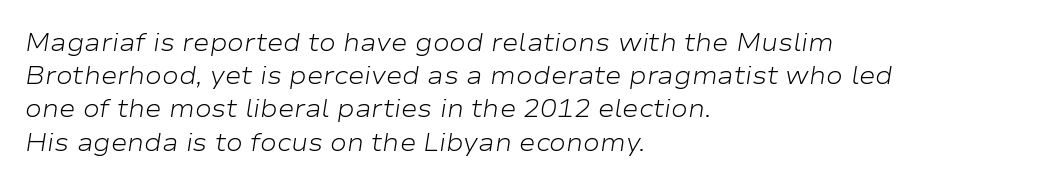
{"italic": "yes", "lean": "right", "slant_degrees": 9, "bold": "no", "underline": "no", "align": "left", "line_spacing": "normal", "line_spacing_ratio": 1.33, "letter_spacing": "normal", "letter_spacing_em": 0.0, "glyph_px": 25}
